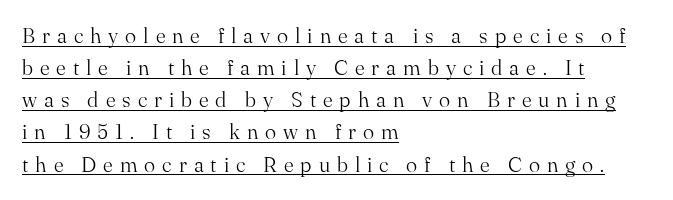
The image shows 21 px text type, upright; set left-aligned, normal line spacing (1.53x), unusually wide letter spacing (+0.33 em), underlined.
